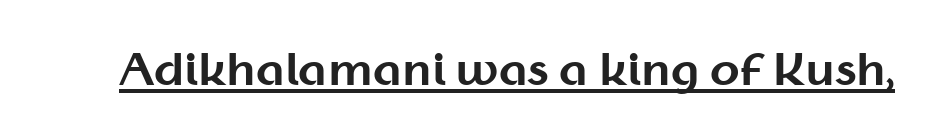
{"serif": "no", "italic": "no", "bold": "yes", "weight": "bold", "width": "normal", "stroke_contrast": "medium", "x_height": "medium", "monospaced": "no", "underline": "yes", "letter_spacing": "normal", "letter_spacing_em": 0.0, "glyph_px": 43}
